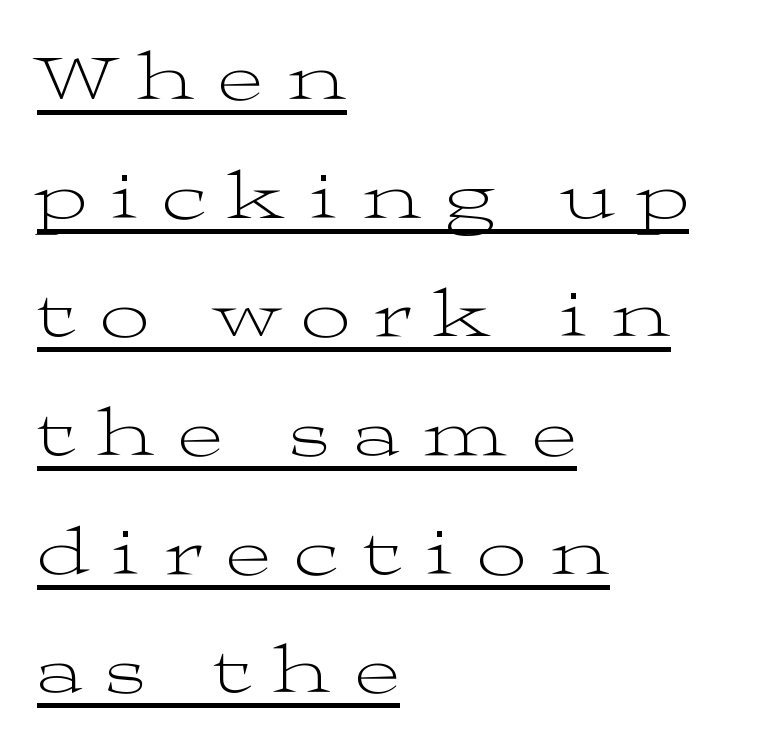
{"serif": "yes", "italic": "no", "bold": "no", "weight": "light", "width": "wide", "stroke_contrast": "medium", "x_height": "medium", "monospaced": "no", "underline": "yes", "align": "left", "line_spacing_ratio": 1.72, "letter_spacing": "wide", "letter_spacing_em": 0.34, "glyph_px": 69}
